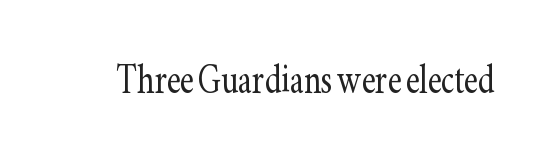
Q: Is the text bold? A: No.
Q: Is the text italic (slanted)? A: No, it is upright.
Q: Is the typeface a serif or a sans-serif typeface? A: Serif.
Q: Is the text underlined? A: No.
Q: Is the spacing between letters normal or unusually wide? A: Normal.
Q: Width (condensed, normal, or wide)? A: Condensed.
Q: Stroke contrast? A: Low.
Q: x-height? A: Small.
Q: Monospaced? A: No.
